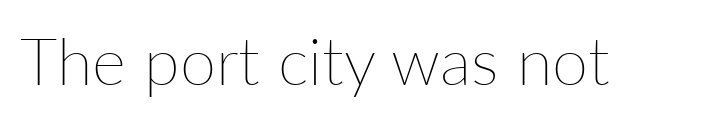
Is the type heavy? It reads as light-to-regular instead. The space beneath each line is pristine and unruled. Style check: upright. Each letter keeps its own natural width here, so spacing adapts to shape. The line texture is even and compact thanks to regular tracking.
